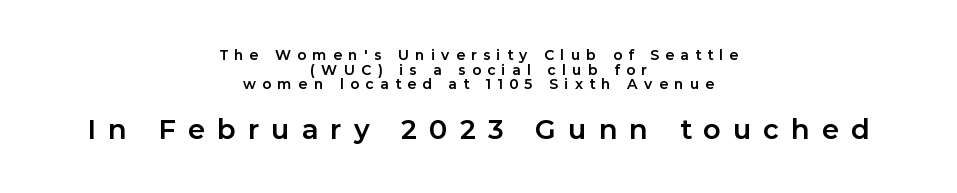
The rendering inserts visible extra space after every character. Set as a true bold cut, around the 700 mark. Bare-footed words on every line. Interline gaps are noticeably narrow in this sample. One-word summary of the alignment: center. This layout puts the modest block above and the oversized block below.
